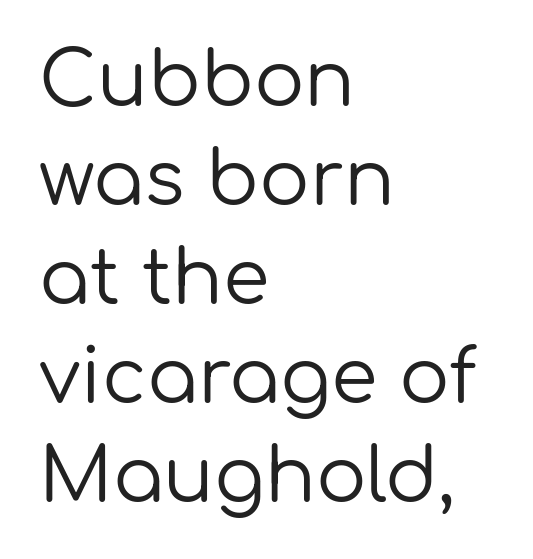
{"serif": "no", "italic": "no", "bold": "no", "weight": "regular", "width": "normal", "stroke_contrast": "low", "x_height": "medium", "monospaced": "no", "underline": "no", "align": "left", "line_spacing": "normal", "line_spacing_ratio": 1.32, "letter_spacing": "normal", "letter_spacing_em": 0.0, "glyph_px": 75}
